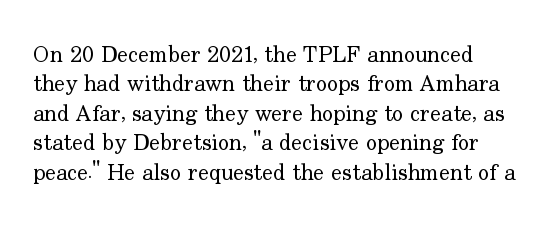
Check under the words: just untouched page. Is the type heavy? It reads as light-to-regular instead. The face used here is rendered with its standard letterfit. Normally led — the rows are evenly, conventionally spaced. Every character sits straight up, as roman type does.
